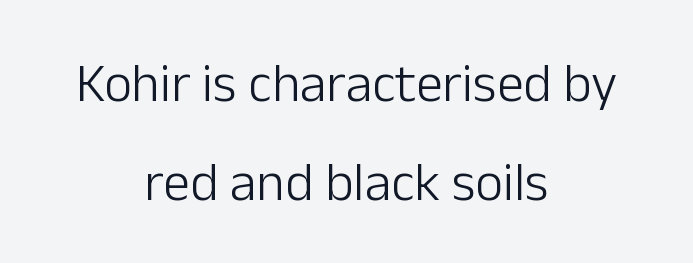
Unlike a traditional serif, this face leaves its strokes unadorned. Vertical stems look standard width or narrower in stroke. Horizontal alignment here is central, giving a formal, balanced look. The face used here is proportionally spaced, like ordinary book or web type.
